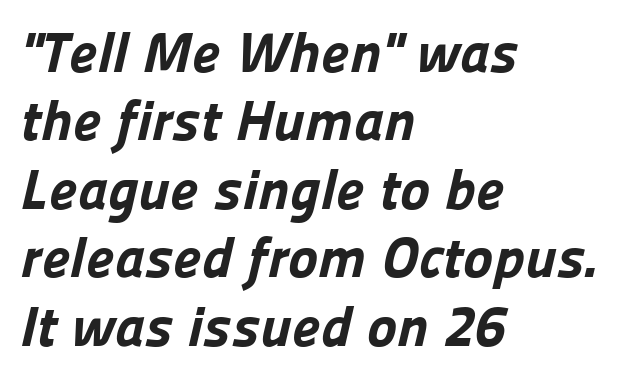
Classification — sans serif. The passage shown is not underscored anywhere. Short and long lines alike share a common starting point at left. The horizontal fit of the characters is conventional and even. Varying glyph widths throughout — classic text-font behaviour. Strong, thick strokes mark this as bold type.
